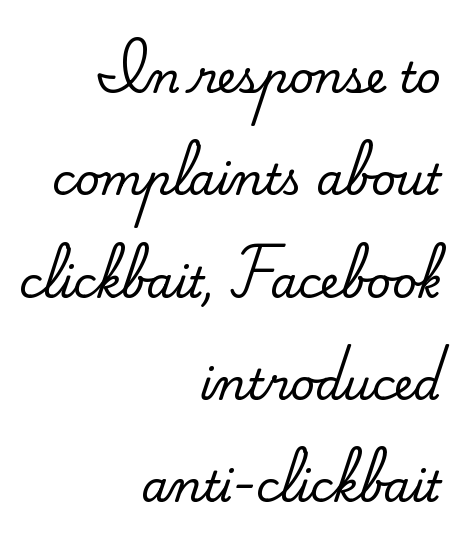
Q: Is the text italic (slanted)? A: Yes.
Q: Is the typeface a serif or a sans-serif typeface? A: Serif.
Q: Is the text underlined? A: No.
Q: How is the paragraph aligned? A: Right-aligned.
Q: Is the spacing between letters normal or unusually wide? A: Normal.
Q: Is the spacing between lines tight, normal or loose? A: Loose.
Q: Width (condensed, normal, or wide)? A: Normal.
Q: Stroke contrast? A: Medium.
Q: x-height? A: Small.
Q: Monospaced? A: No.
